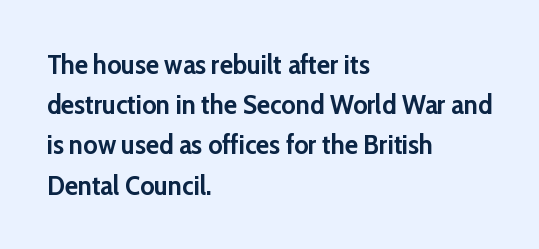
The image shows 27 px bold type, upright; set left-aligned, normal line spacing (1.49x), normal letter spacing, not underlined.
